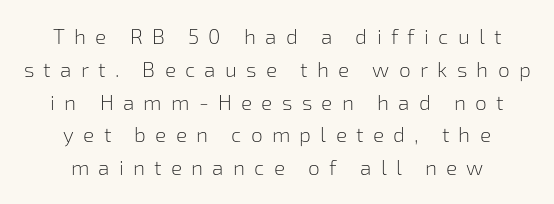
{"italic": "no", "bold": "no", "underline": "no", "align": "center", "line_spacing": "normal", "line_spacing_ratio": 1.56, "letter_spacing": "wide", "letter_spacing_em": 0.44, "glyph_px": 21}
